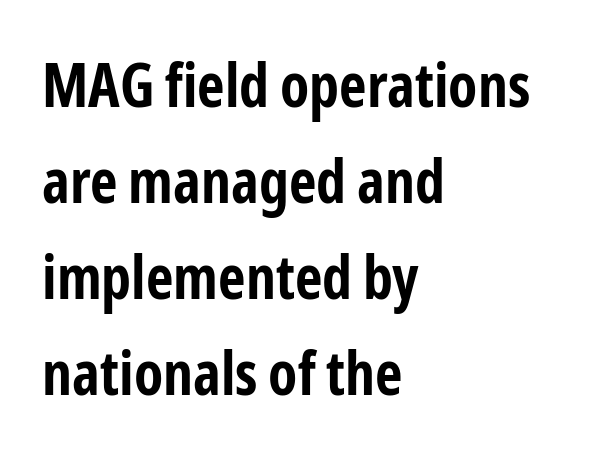
The image shows 60 px bold, condensed sans-serif type, upright; set left-aligned, normal line spacing (1.6x), normal letter spacing, not underlined; low stroke contrast and a medium x-height.
